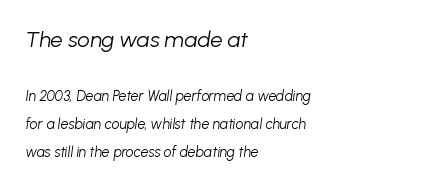
The image shows 22 px text type, italic (leaning right); set left-aligned, loose line spacing (1.98x), normal letter spacing, not underlined; the first (top) block is 1.57x larger.
